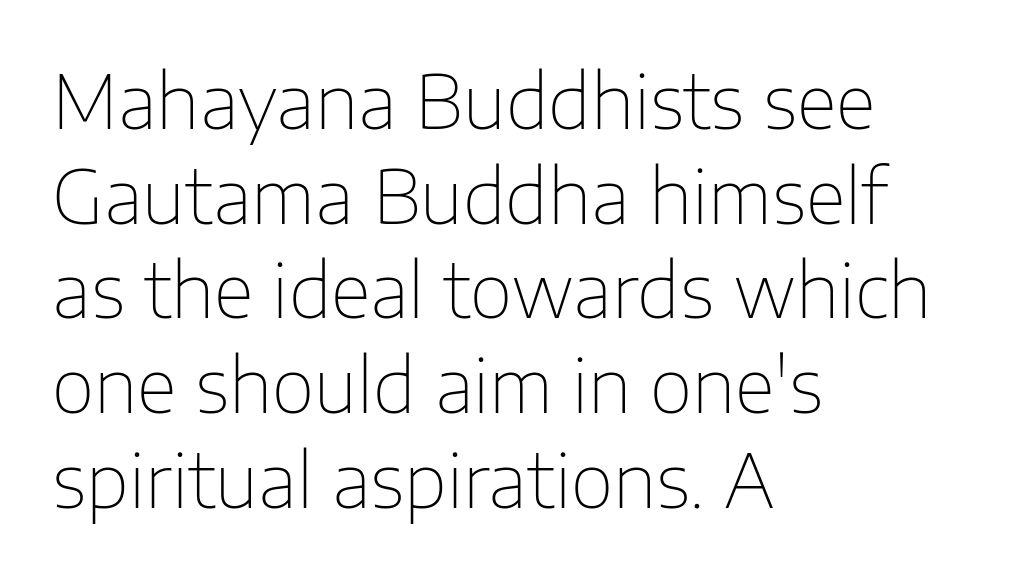
{"serif": "no", "italic": "no", "bold": "no", "weight": "thin", "width": "normal", "stroke_contrast": "low", "x_height": "medium", "monospaced": "no", "underline": "no", "align": "left", "line_spacing": "normal", "line_spacing_ratio": 1.28, "letter_spacing": "normal", "letter_spacing_em": 0.0, "glyph_px": 74}
